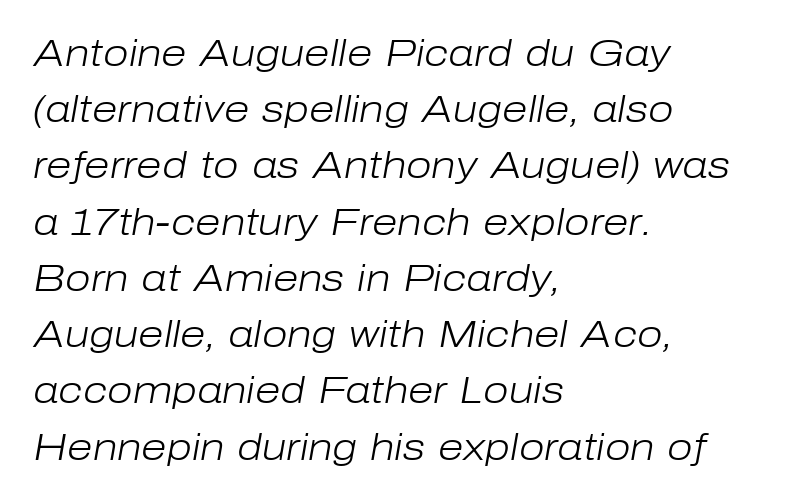
{"italic": "yes", "lean": "right", "slant_degrees": 10, "bold": "no", "weight": "light", "width": "normal", "stroke_contrast": "low", "x_height": "medium", "monospaced": "no", "underline": "no", "align": "left", "line_spacing": "normal", "line_spacing_ratio": 1.52, "letter_spacing": "normal", "letter_spacing_em": 0.0, "glyph_px": 37}
